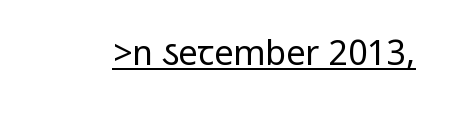
{"serif": "no", "italic": "no", "bold": "no", "weight": "regular", "width": "condensed", "stroke_contrast": "low", "underline": "yes", "letter_spacing": "normal", "letter_spacing_em": 0.0, "glyph_px": 34}
